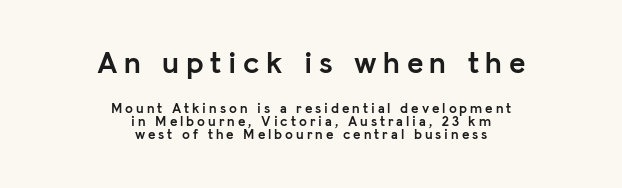
This block would grow much taller if given ordinary leading; it's compressed now. Its strokes are broad and dark, the hallmark of bold type. Each row of text sits above clean, open space. The more generous point size was reserved for the upper chunk.
